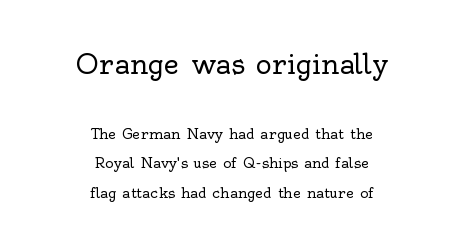
{"italic": "no", "bold": "no", "underline": "no", "align": "center", "line_spacing": "loose", "line_spacing_ratio": 2.09, "letter_spacing": "normal", "letter_spacing_em": 0.0, "larger_block": "first", "size_ratio": 1.93, "glyph_px": 27}
